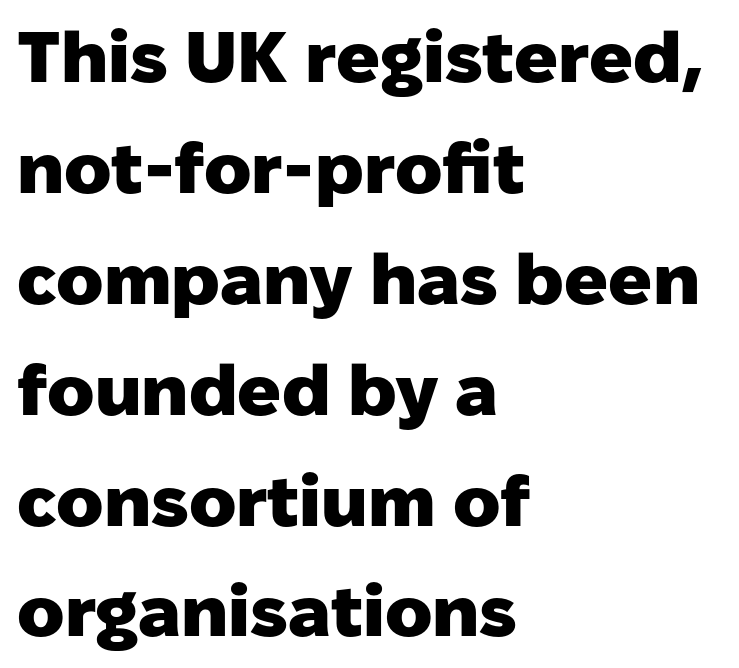
{"serif": "no", "italic": "no", "bold": "yes", "weight": "heavy", "width": "normal", "stroke_contrast": "low", "x_height": "medium", "monospaced": "no", "underline": "no", "align": "left", "line_spacing": "normal", "line_spacing_ratio": 1.54, "letter_spacing": "normal", "letter_spacing_em": 0.0, "glyph_px": 72}
